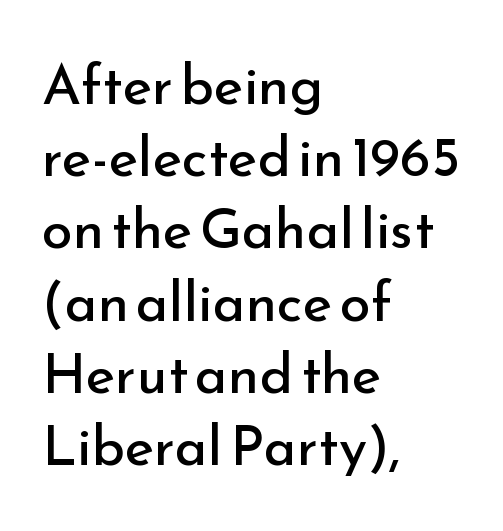
Q: Is the text bold? A: No.
Q: Is the text italic (slanted)? A: No, it is upright.
Q: Is the typeface a serif or a sans-serif typeface? A: Sans-serif.
Q: Is the text underlined? A: No.
Q: How is the paragraph aligned? A: Left-aligned.
Q: Is the spacing between letters normal or unusually wide? A: Normal.
Q: Is the spacing between lines tight, normal or loose? A: Normal.
Q: Width (condensed, normal, or wide)? A: Normal.
Q: Stroke contrast? A: Low.
Q: x-height? A: Small.
Q: Monospaced? A: No.
